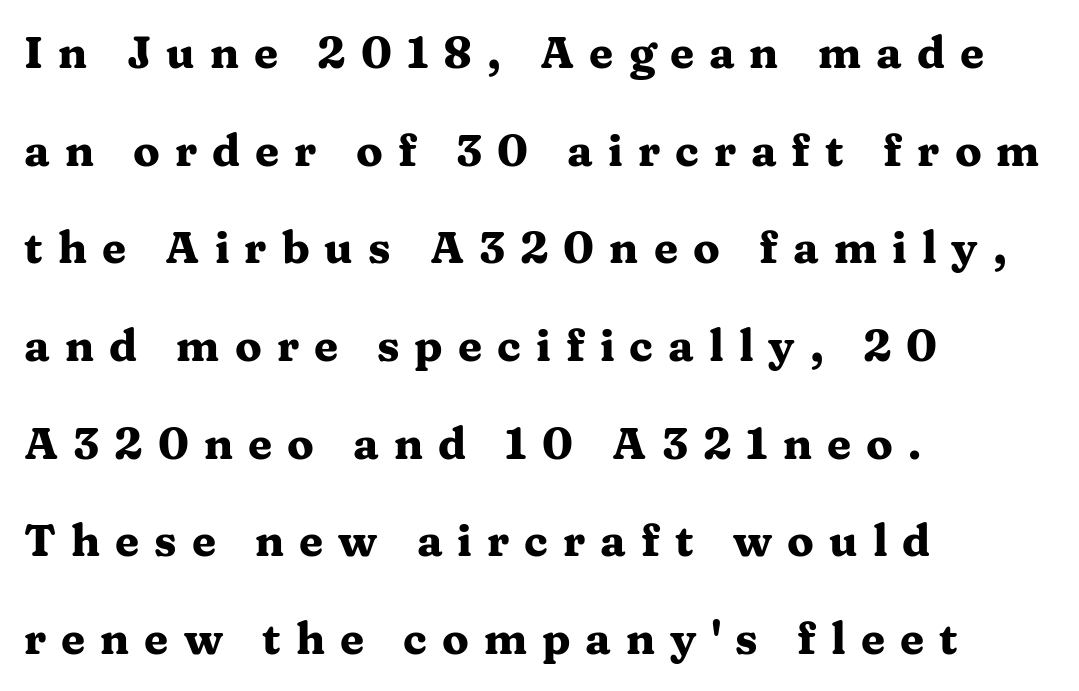
Q: Is the text bold? A: Yes.
Q: Is the text italic (slanted)? A: No, it is upright.
Q: Is the typeface a serif or a sans-serif typeface? A: Serif.
Q: Is the text underlined? A: No.
Q: How is the paragraph aligned? A: Left-aligned.
Q: Is the spacing between letters normal or unusually wide? A: Unusually wide.
Q: Is the spacing between lines tight, normal or loose? A: Loose.
Q: Width (condensed, normal, or wide)? A: Wide.
Q: Stroke contrast? A: Medium.
Q: x-height? A: Medium.
Q: Monospaced? A: No.
